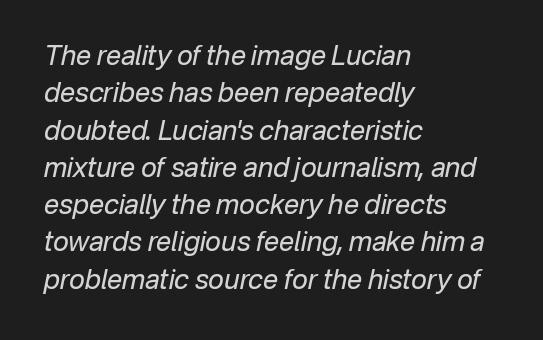
{"italic": "yes", "lean": "right", "slant_degrees": 12, "bold": "no", "underline": "no", "align": "left", "line_spacing": "normal", "line_spacing_ratio": 1.38, "letter_spacing": "normal", "letter_spacing_em": 0.0, "glyph_px": 27}
